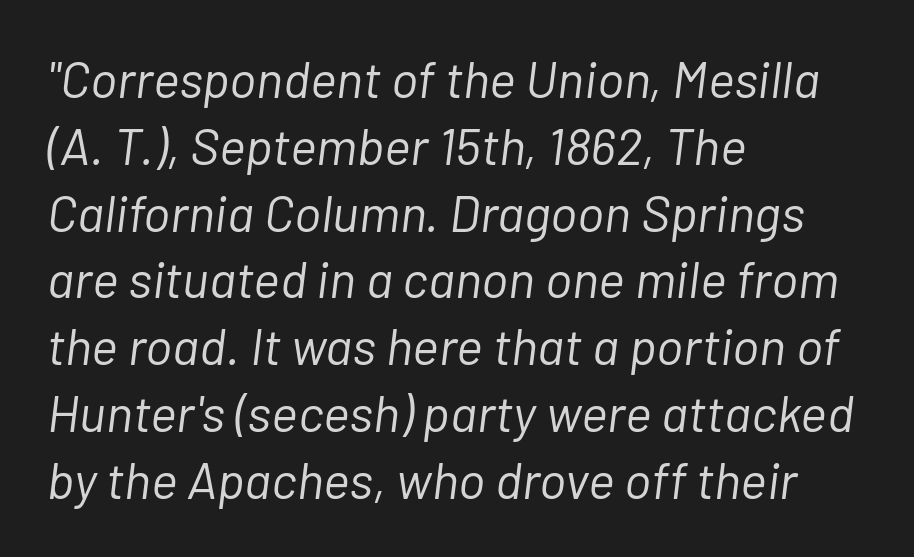
{"italic": "yes", "lean": "right", "slant_degrees": 7, "bold": "no", "weight": "light", "width": "normal", "stroke_contrast": "low", "x_height": "medium", "monospaced": "no", "underline": "no", "align": "left", "line_spacing": "normal", "line_spacing_ratio": 1.31, "letter_spacing": "normal", "letter_spacing_em": 0.0, "glyph_px": 51}
